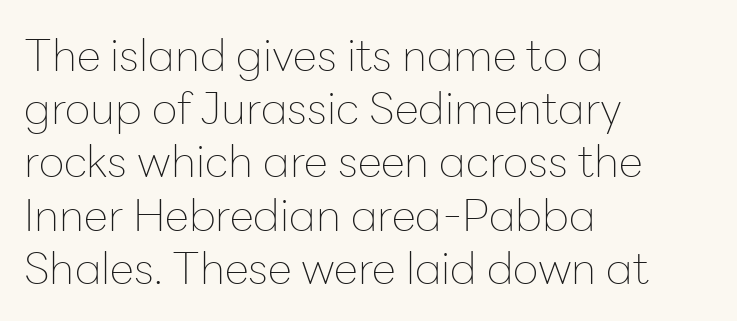
Q: Is the text bold? A: No.
Q: Is the text italic (slanted)? A: No, it is upright.
Q: Is the typeface a serif or a sans-serif typeface? A: Sans-serif.
Q: Is the text underlined? A: No.
Q: How is the paragraph aligned? A: Left-aligned.
Q: Is the spacing between letters normal or unusually wide? A: Normal.
Q: Width (condensed, normal, or wide)? A: Normal.
Q: Stroke contrast? A: Low.
Q: x-height? A: Medium.
Q: Monospaced? A: No.
